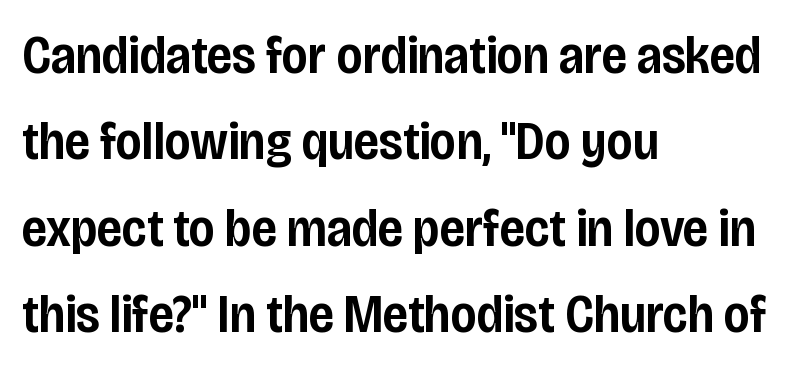
The area under the type is left untouched. Nope, no serifs anywhere on these letters. Here the designer chose a conventional face with non-uniform glyph widths. Stroke thickness is moderately raised; the sample reads as semibold. There is no visible air inserted between adjacent glyphs.
